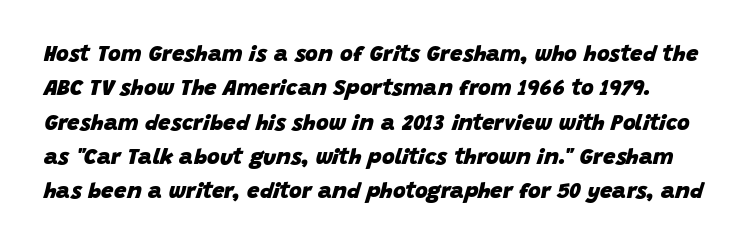
Q: Is the text bold? A: Yes.
Q: Is the text italic (slanted)? A: Yes, it leans right by about 15 degrees.
Q: Is the text underlined? A: No.
Q: Is the spacing between letters normal or unusually wide? A: Normal.
Q: Is the spacing between lines tight, normal or loose? A: Normal.
